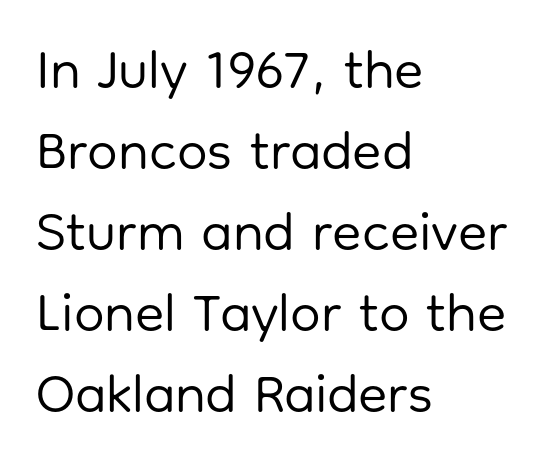
The image shows 54 px regular-weight sans-serif type, upright; set left-aligned, normal line spacing (1.5x), normal letter spacing, not underlined; low stroke contrast and a medium x-height.
